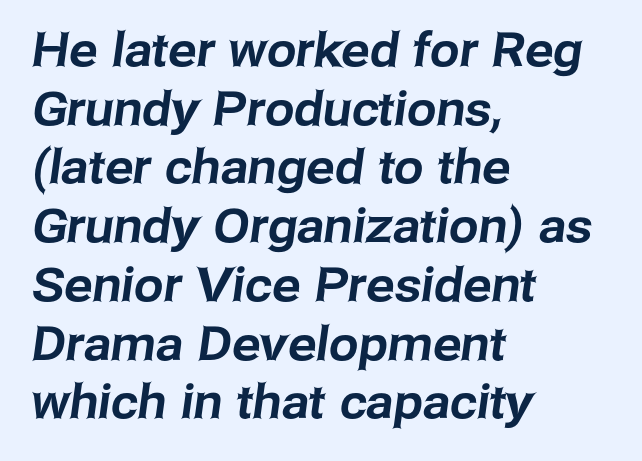
The designer left line spacing at the default. In terms of letterform style, serifs are entirely absent. Here the glyphs are tracked normally, forming tight word shapes. Nobody drew a line under any word here. The letters advance in unequal steps, a hallmark of proportional type.
